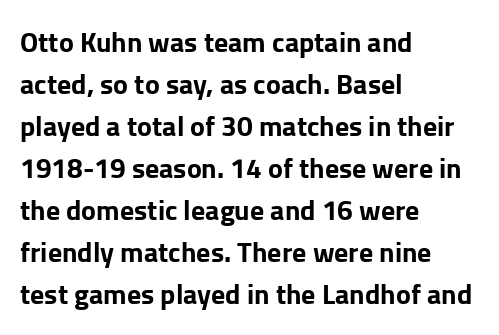
The baseline area is clear. In terms of letterspacing, this is plain default setting. Short and long lines alike share a common starting point at left. This block has exactly the height ordinary leading produces. Posture: vertical.
